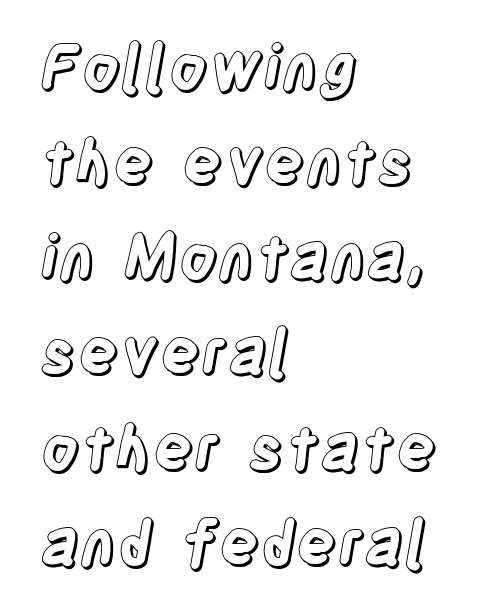
{"width": "condensed", "x_height": "large", "monospaced": "no", "underline": "no", "align": "left", "line_spacing": "normal", "line_spacing_ratio": 1.56, "letter_spacing": "normal", "letter_spacing_em": 0.0, "glyph_px": 61}
